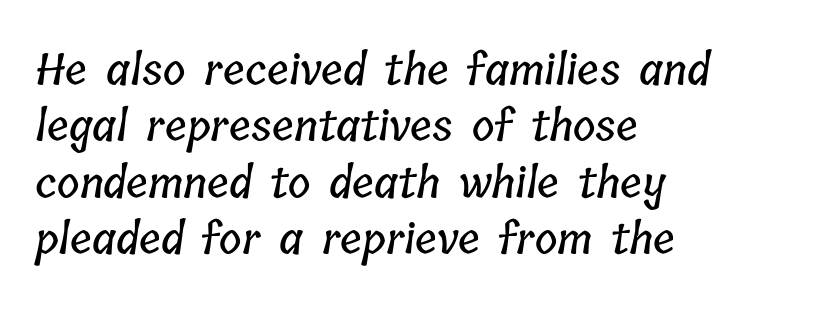
Spacing verdict: proportional, widths tailored to each character. Casual observation: everything's shoved over to the left. Nobody drew a line under any word here. The type is set solid horizontally, with unmodified tracking. The vertical gap from one line to the next is medium.
